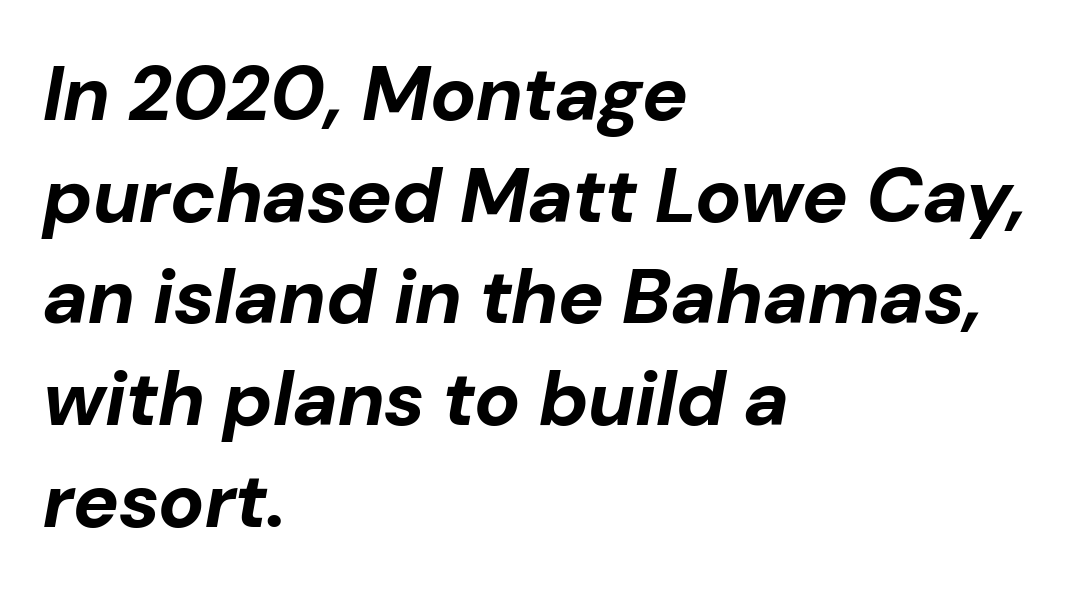
{"italic": "yes", "lean": "right", "slant_degrees": 10, "bold": "yes", "weight": "bold", "width": "normal", "stroke_contrast": "low", "x_height": "medium", "monospaced": "no", "underline": "no", "align": "left", "line_spacing": "normal", "line_spacing_ratio": 1.32, "letter_spacing": "normal", "letter_spacing_em": 0.0, "glyph_px": 77}
